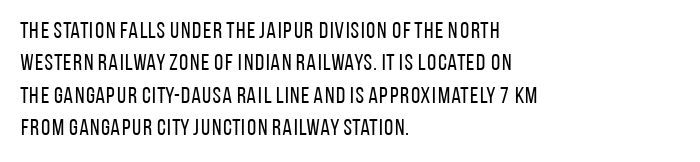
The image shows 23 px text type, upright; set left-aligned, normal line spacing (1.41x), normal letter spacing, not underlined.
